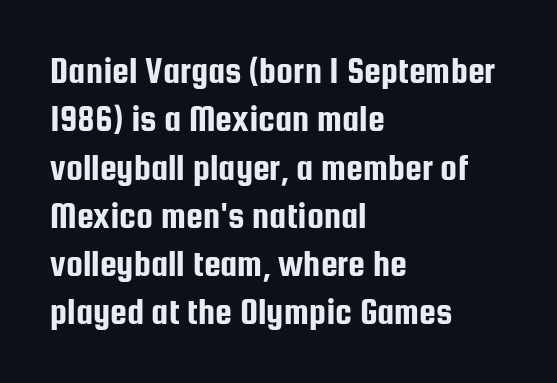
{"serif": "no", "italic": "no", "width": "condensed", "stroke_contrast": "low", "x_height": "medium", "monospaced": "no", "underline": "no", "align": "left", "line_spacing": "normal", "line_spacing_ratio": 1.27, "letter_spacing": "normal", "letter_spacing_em": 0.0, "glyph_px": 38}
